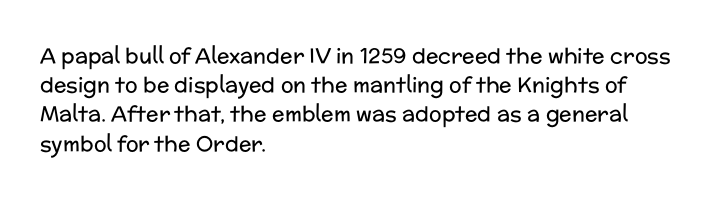
Q: Is the text bold? A: No.
Q: Is the text italic (slanted)? A: No, it is upright.
Q: Is the text underlined? A: No.
Q: How is the paragraph aligned? A: Left-aligned.
Q: Is the spacing between letters normal or unusually wide? A: Normal.
Q: Is the spacing between lines tight, normal or loose? A: Normal.
